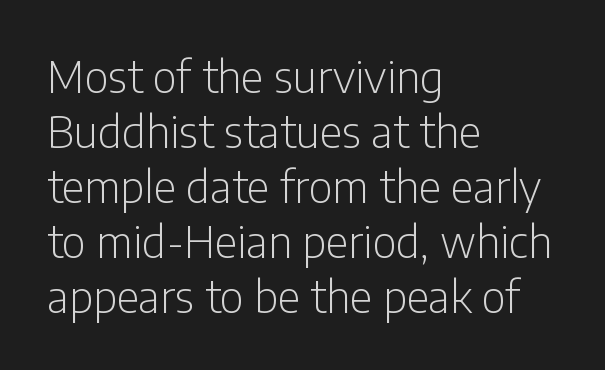
Caption: face not bold, strokes unweighted. The face used here is proportionally spaced, like ordinary book or web type. Students, observe: this is what conventionally led text looks like. Type style note: lacks serifs. Each word holds together tightly as a unit, with standard inter-letter gaps.
